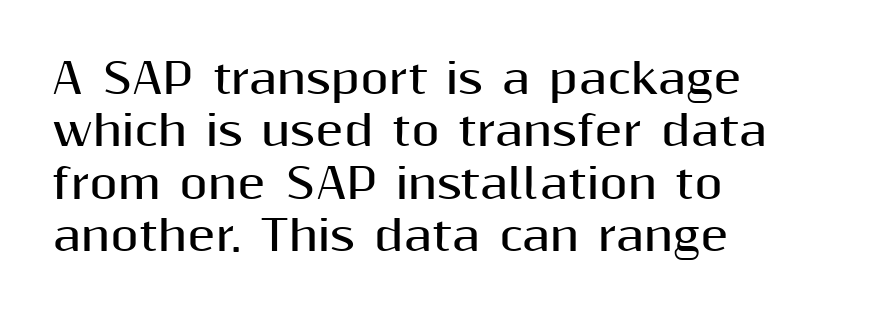
{"serif": "no", "italic": "no", "bold": "yes", "weight": "bold", "width": "normal", "stroke_contrast": "medium", "x_height": "medium", "monospaced": "no", "underline": "no", "align": "left", "line_spacing": "normal", "line_spacing_ratio": 1.28, "letter_spacing": "normal", "letter_spacing_em": 0.0, "glyph_px": 41}
